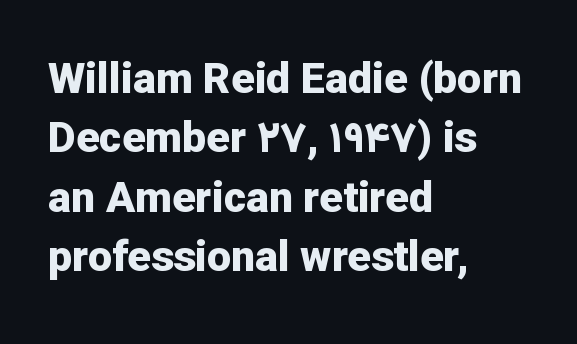
Q: Is the text bold? A: Yes.
Q: Is the text italic (slanted)? A: No, it is upright.
Q: Is the typeface a serif or a sans-serif typeface? A: Sans-serif.
Q: Is the text underlined? A: No.
Q: How is the paragraph aligned? A: Left-aligned.
Q: Is the spacing between letters normal or unusually wide? A: Normal.
Q: Is the spacing between lines tight, normal or loose? A: Normal.
Q: Width (condensed, normal, or wide)? A: Normal.
Q: Stroke contrast? A: Low.
Q: x-height? A: Medium.
Q: Monospaced? A: No.
